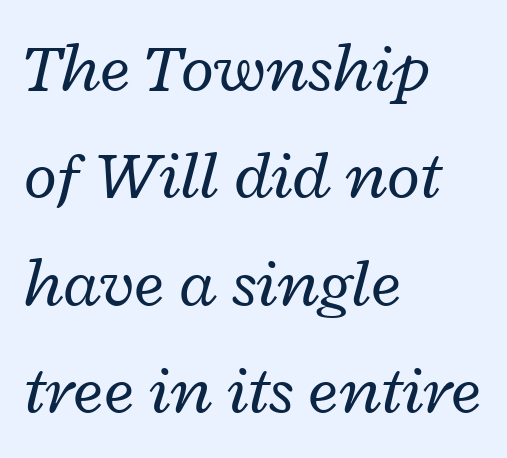
Q: Is the text bold? A: No.
Q: Is the text italic (slanted)? A: Yes, it leans right by about 12 degrees.
Q: Is the text underlined? A: No.
Q: How is the paragraph aligned? A: Left-aligned.
Q: Is the spacing between letters normal or unusually wide? A: Normal.
Q: Is the spacing between lines tight, normal or loose? A: Normal.
Q: Width (condensed, normal, or wide)? A: Wide.
Q: Stroke contrast? A: Low.
Q: x-height? A: Medium.
Q: Monospaced? A: No.
